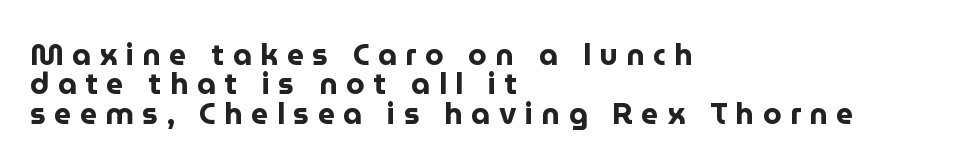
Think of a printed novel: that variable character pitch is what you see here. Tall strokes in this sample are plumb rather than angled. Tracking value appears strongly positive — letters spread wide. The passage shown is emphatically bold.
